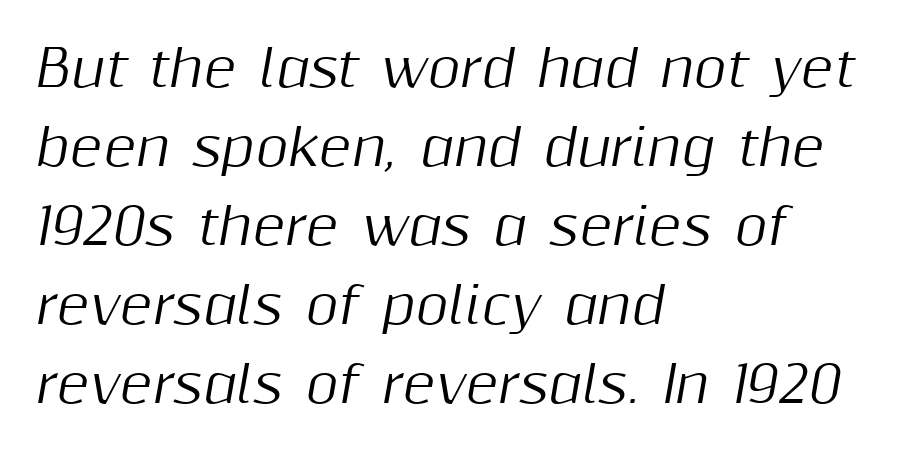
Q: Is the text italic (slanted)? A: Yes, it leans right by about 10 degrees.
Q: Is the text underlined? A: No.
Q: How is the paragraph aligned? A: Left-aligned.
Q: Is the spacing between letters normal or unusually wide? A: Normal.
Q: Is the spacing between lines tight, normal or loose? A: Normal.
Q: Width (condensed, normal, or wide)? A: Normal.
Q: Stroke contrast? A: Medium.
Q: x-height? A: Medium.
Q: Monospaced? A: No.
